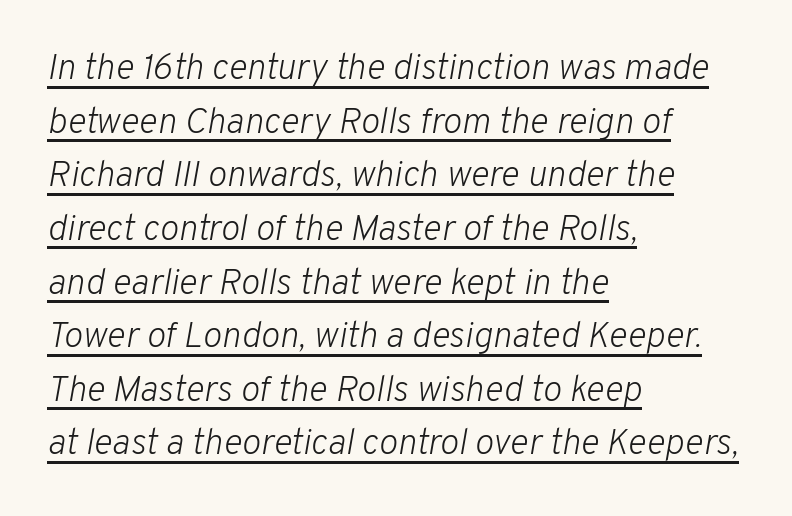
Line starts are locked; line ends wander. The font is comparable to plain body text, perhaps lighter. The letters advance in unequal steps, a hallmark of proportional type. Whoever set this chose a conventional vertical rhythm. Slanted lettering throughout.
